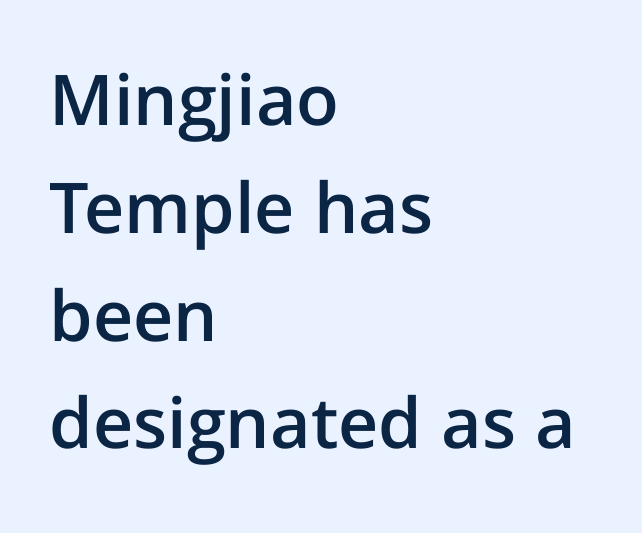
Q: Is the text bold? A: Semi-bold.
Q: Is the text italic (slanted)? A: No, it is upright.
Q: Is the typeface a serif or a sans-serif typeface? A: Sans-serif.
Q: Is the text underlined? A: No.
Q: How is the paragraph aligned? A: Left-aligned.
Q: Is the spacing between letters normal or unusually wide? A: Normal.
Q: Is the spacing between lines tight, normal or loose? A: Normal.
Q: Width (condensed, normal, or wide)? A: Normal.
Q: Stroke contrast? A: Low.
Q: x-height? A: Medium.
Q: Monospaced? A: No.
